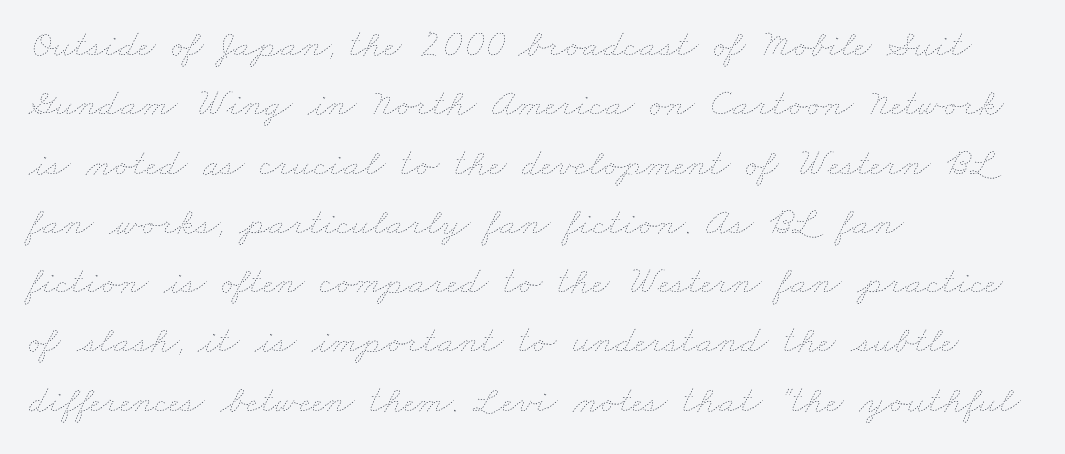
{"bold": "no", "weight": "thin", "width": "wide", "stroke_contrast": "low", "x_height": "small", "monospaced": "no", "underline": "no", "align": "left", "line_spacing": "normal", "line_spacing_ratio": 1.52, "letter_spacing": "normal", "letter_spacing_em": 0.0, "glyph_px": 39}
